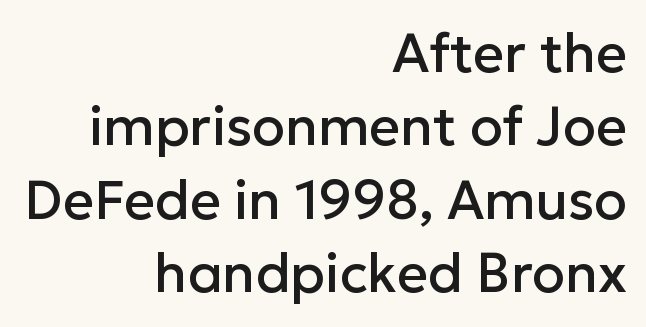
{"serif": "no", "italic": "no", "width": "normal", "stroke_contrast": "low", "x_height": "medium", "monospaced": "no", "underline": "no", "align": "right", "line_spacing": "normal", "line_spacing_ratio": 1.36, "letter_spacing": "normal", "letter_spacing_em": 0.0, "glyph_px": 54}
